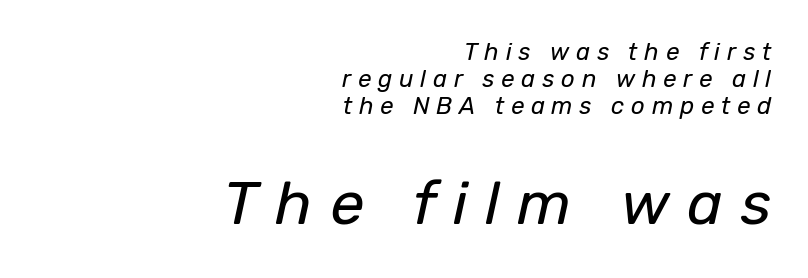
{"italic": "yes", "lean": "right", "slant_degrees": 12, "bold": "no", "weight": "regular", "width": "normal", "stroke_contrast": "low", "x_height": "medium", "monospaced": "no", "underline": "no", "align": "right", "line_spacing": "tight", "line_spacing_ratio": 1.12, "letter_spacing": "wide", "letter_spacing_em": 0.28, "larger_block": "second", "size_ratio": 2.54, "glyph_px": 61}
